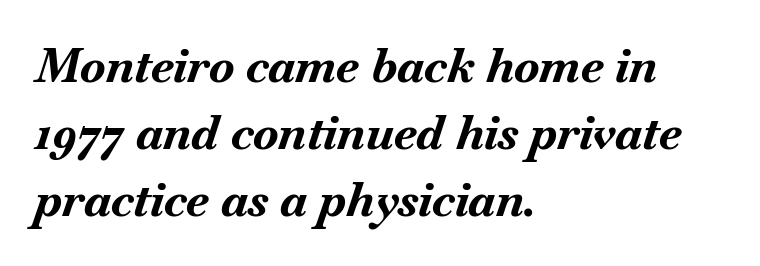
Q: Is the text bold? A: Yes.
Q: Is the text italic (slanted)? A: Yes, it leans right by about 18 degrees.
Q: Is the text underlined? A: No.
Q: How is the paragraph aligned? A: Left-aligned.
Q: Is the spacing between letters normal or unusually wide? A: Normal.
Q: Is the spacing between lines tight, normal or loose? A: Normal.
Q: Width (condensed, normal, or wide)? A: Normal.
Q: Stroke contrast? A: Medium.
Q: x-height? A: Small.
Q: Monospaced? A: No.
